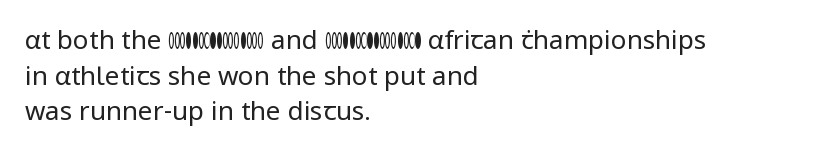
{"italic": "no", "bold": "no", "underline": "no", "align": "left", "line_spacing": "normal", "line_spacing_ratio": 1.37, "letter_spacing": "normal", "letter_spacing_em": 0.0, "glyph_px": 26}
